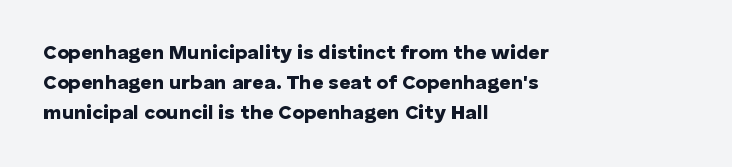
{"italic": "no", "bold": "yes", "underline": "no", "align": "left", "line_spacing": "normal", "line_spacing_ratio": 1.5, "letter_spacing": "normal", "letter_spacing_em": 0.0, "glyph_px": 20}
